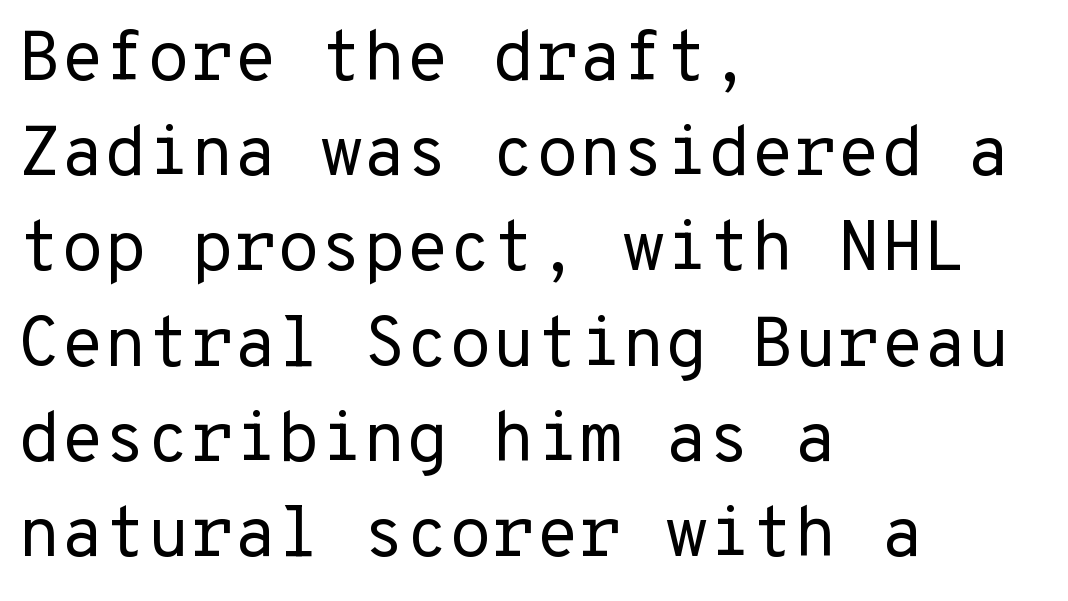
Is the block centered? No — it sits flush against the left margin. Summary of vertical rhythm: regular, with standard interline spacing. Typographically, this falls in the sans-serif category. Lines of text with bare space underneath.
